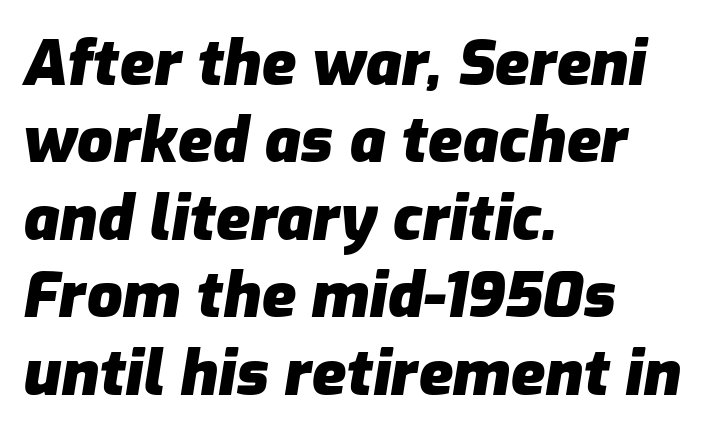
Q: Is the text bold? A: Yes.
Q: Is the text italic (slanted)? A: Yes, it leans right by about 9 degrees.
Q: Is the text underlined? A: No.
Q: How is the paragraph aligned? A: Left-aligned.
Q: Is the spacing between letters normal or unusually wide? A: Normal.
Q: Width (condensed, normal, or wide)? A: Normal.
Q: Stroke contrast? A: Low.
Q: x-height? A: Medium.
Q: Monospaced? A: No.
